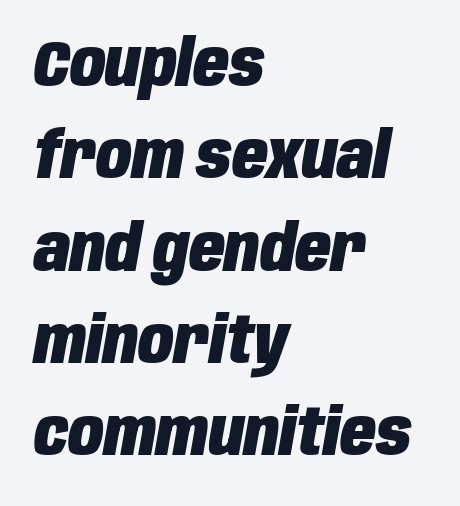
Q: Is the text bold? A: Yes.
Q: Is the text italic (slanted)? A: Yes, it leans right by about 10 degrees.
Q: Is the text underlined? A: No.
Q: How is the paragraph aligned? A: Left-aligned.
Q: Is the spacing between letters normal or unusually wide? A: Normal.
Q: Is the spacing between lines tight, normal or loose? A: Normal.
Q: Width (condensed, normal, or wide)? A: Condensed.
Q: Stroke contrast? A: Low.
Q: x-height? A: Large.
Q: Monospaced? A: No.
